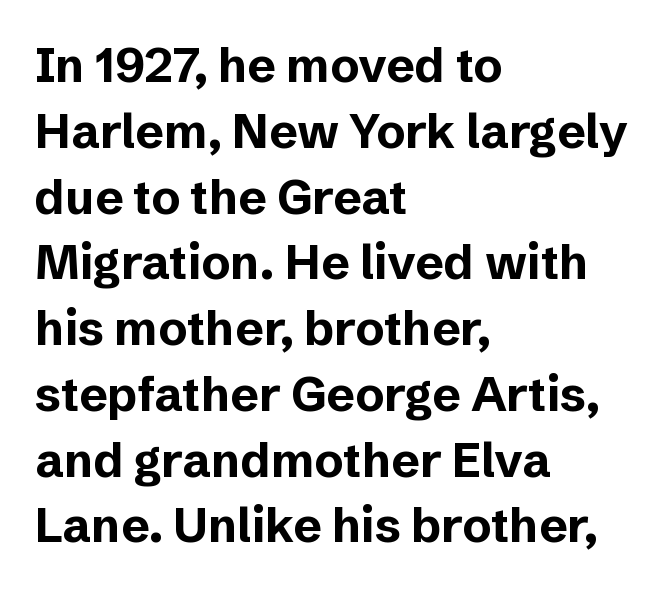
Has an underline been added? It has not. The passage shown is emphatically bold. Interline gaps are of average width in this sample. This sample has the flowing, uneven cadence of proportional lettering. The font's upright variant was chosen for this text.
